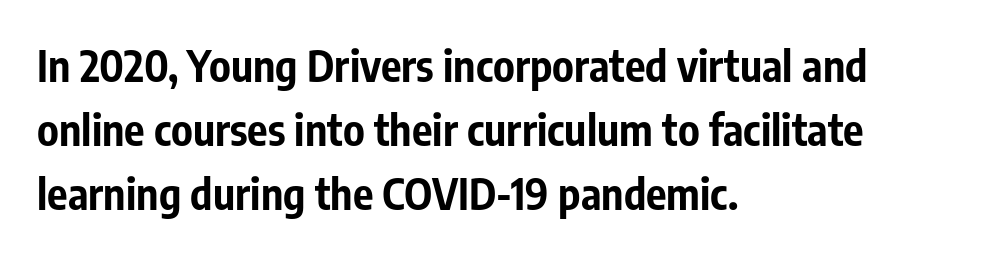
Spacing verdict: proportional, widths tailored to each character. The line texture is even and compact thanks to regular tracking. Heft: maximum for text — a bold. The typeface chosen for these lines omits serifs. The rag falls on the right side of this text block.
